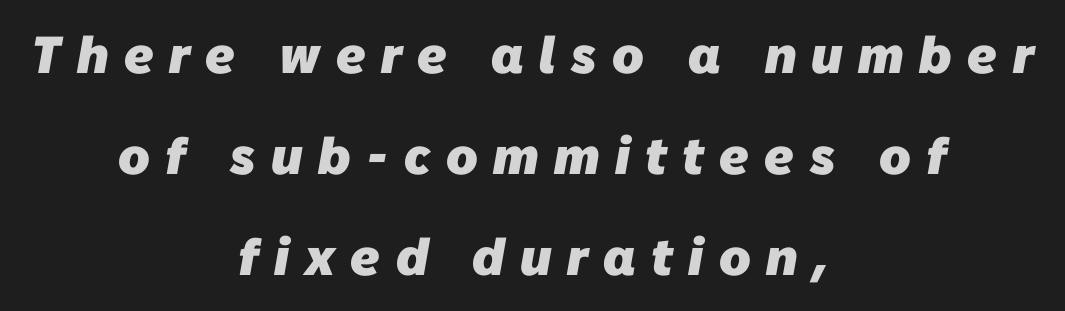
Q: Is the text bold? A: Yes.
Q: Is the typeface a serif or a sans-serif typeface? A: Sans-serif.
Q: Is the text underlined? A: No.
Q: How is the paragraph aligned? A: Centered.
Q: Is the spacing between letters normal or unusually wide? A: Unusually wide.
Q: Is the spacing between lines tight, normal or loose? A: Loose.
Q: Width (condensed, normal, or wide)? A: Normal.
Q: Stroke contrast? A: Low.
Q: x-height? A: Medium.
Q: Monospaced? A: No.
